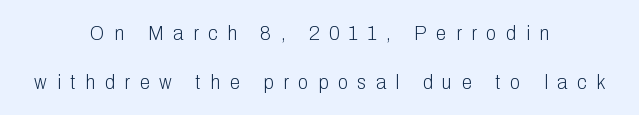
The image shows 21 px text type, upright; set centered, loose line spacing (2.32x), unusually wide letter spacing (+0.46 em), not underlined.
